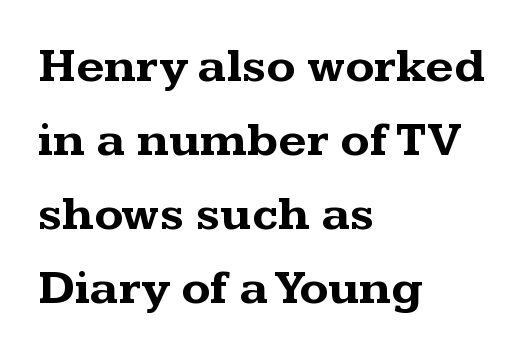
The image shows 48 px bold, wide serif type, upright; set left-aligned, normal line spacing (1.54x), normal letter spacing, not underlined; medium stroke contrast and a medium x-height.
